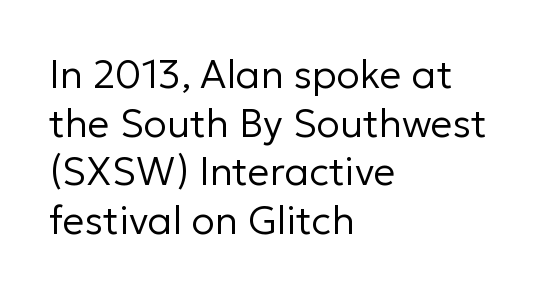
{"serif": "no", "italic": "no", "bold": "no", "weight": "regular", "width": "normal", "stroke_contrast": "low", "x_height": "medium", "monospaced": "no", "underline": "no", "align": "left", "line_spacing": "normal", "line_spacing_ratio": 1.25, "letter_spacing": "normal", "letter_spacing_em": 0.0, "glyph_px": 39}
